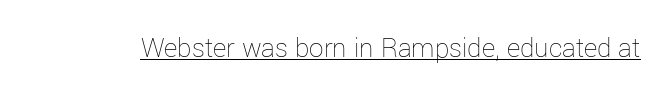
The weight would be labelled regular, book, light, or lighter still. Words appear dense and cohesive because spacing is normal. Spacing verdict: proportional, widths tailored to each character. Does the lettering tilt? It doesn't — this is upright.
